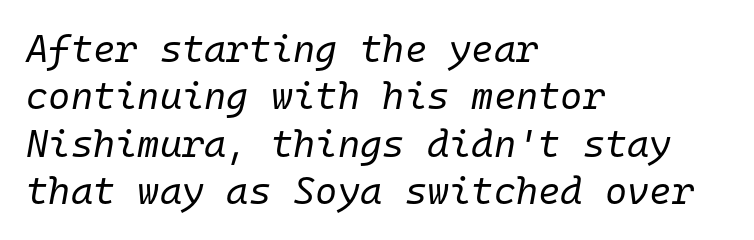
Q: Is the text bold? A: No.
Q: Is the text italic (slanted)? A: Yes, it leans right by about 10 degrees.
Q: Is the text underlined? A: No.
Q: How is the paragraph aligned? A: Left-aligned.
Q: Is the spacing between letters normal or unusually wide? A: Normal.
Q: Is the spacing between lines tight, normal or loose? A: Normal.
Q: Width (condensed, normal, or wide)? A: Normal.
Q: Stroke contrast? A: Low.
Q: x-height? A: Medium.
Q: Monospaced? A: Yes.
